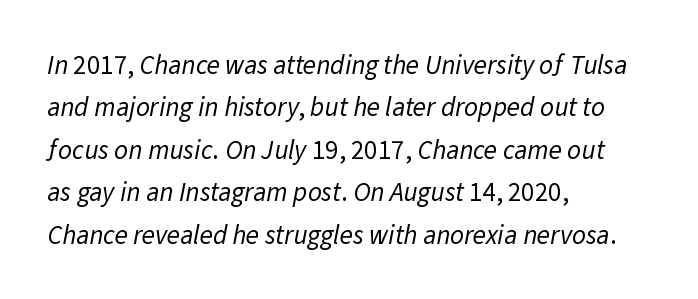
Teacher's note: observe the even left margin — that is flush-left alignment. Students, observe: this is what conventionally led text looks like. Check under the words: just untouched page. The font sits on the lighter half of the weight spectrum, regular included.
